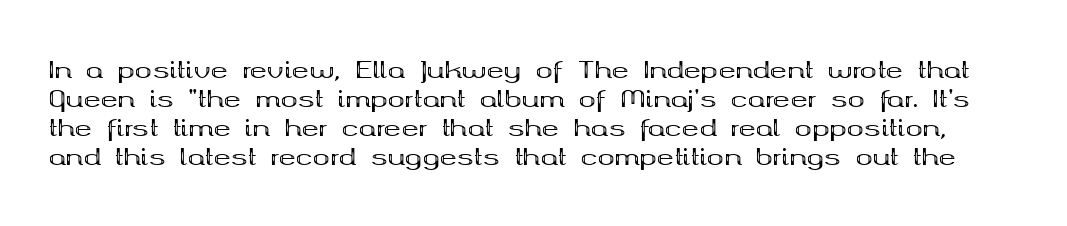
{"italic": "no", "bold": "yes", "underline": "no", "line_spacing": "normal", "line_spacing_ratio": 1.26, "letter_spacing": "normal", "letter_spacing_em": 0.0, "glyph_px": 23}
